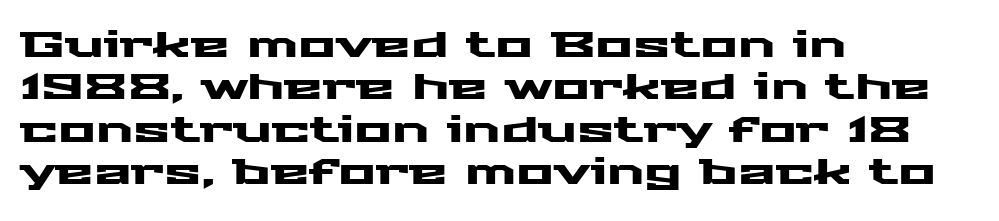
Q: Is the text italic (slanted)? A: No, it is upright.
Q: Is the typeface a serif or a sans-serif typeface? A: Sans-serif.
Q: Is the text underlined? A: No.
Q: How is the paragraph aligned? A: Left-aligned.
Q: Is the spacing between letters normal or unusually wide? A: Normal.
Q: Width (condensed, normal, or wide)? A: Wide.
Q: Stroke contrast? A: Medium.
Q: x-height? A: Medium.
Q: Monospaced? A: No.
